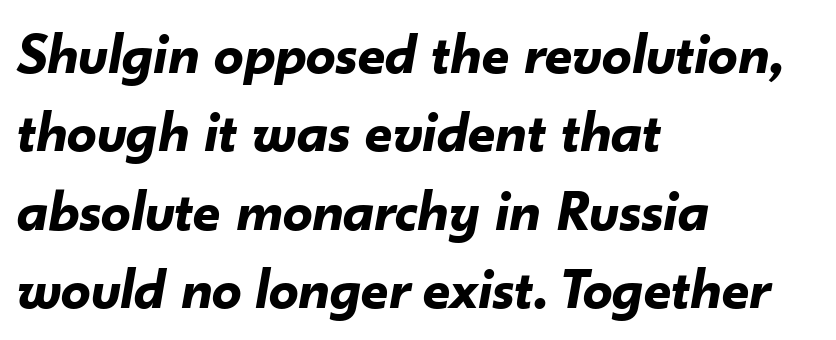
The image shows 59 px bold type, italic (leaning right); set left-aligned, normal line spacing (1.33x), normal letter spacing, not underlined; low stroke contrast and a small x-height.
